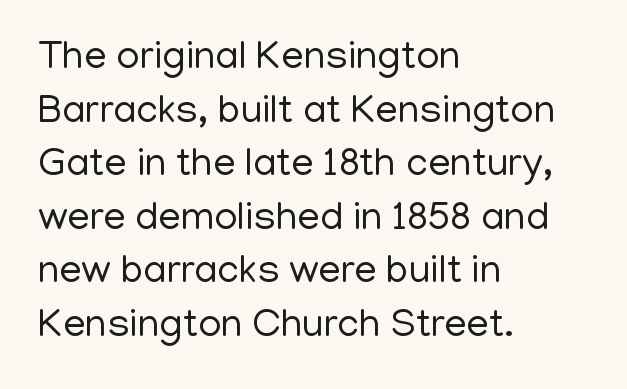
The image shows 40 px regular-weight sans-serif type, upright; set left-aligned, normal line spacing (1.34x), normal letter spacing, not underlined; low stroke contrast and a medium x-height.
